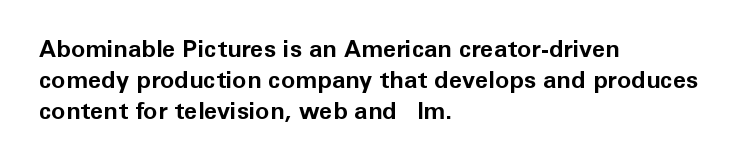
Every letter is thick-stroked: bold, no question. Line starts are locked; line ends wander. What's the leading like? Ordinary, nothing unusual. Glance below the letters and you will spot only blank space.
